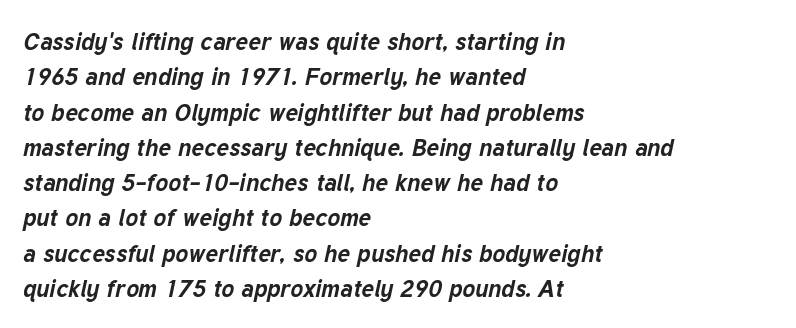
Interline gaps are of average width in this sample. The paragraph shown leans on its left margin. Descenders hang freely into open space. The typesetting leans heavy: a genuine bold.
